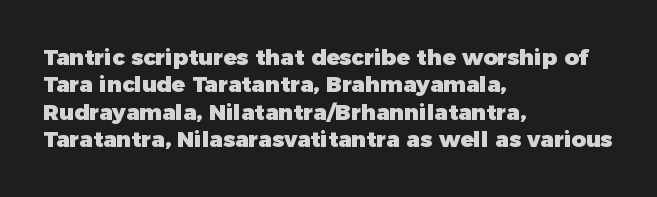
{"italic": "no", "bold": "yes", "underline": "no", "align": "left", "line_spacing": "normal", "line_spacing_ratio": 1.25, "letter_spacing": "normal", "letter_spacing_em": 0.0, "glyph_px": 22}
